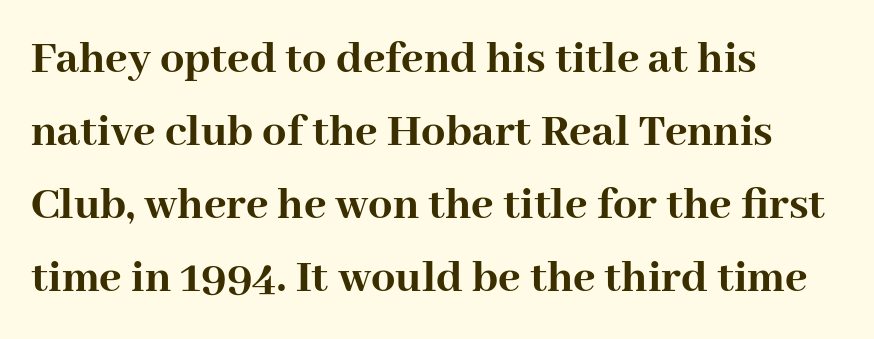
The characters display serif detailing at their extremities. Horizontally, the lines are justified to the leading edge only. The characters look thick and weighty, a clear bold. The rendering uses natural spacing where letterforms have individual widths. Is there any slant? The stems are plumb.
